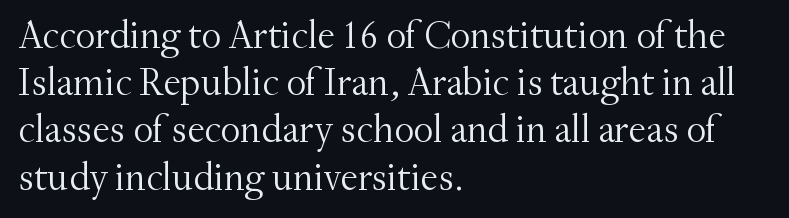
The image shows 39 px light serif type, upright; set left-aligned, line spacing 1.21x, normal letter spacing, not underlined; medium stroke contrast and a small x-height.
